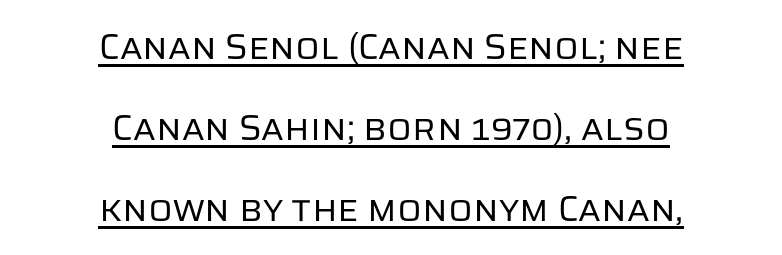
Q: Is the text bold? A: No.
Q: Is the text italic (slanted)? A: No, it is upright.
Q: Is the typeface a serif or a sans-serif typeface? A: Sans-serif.
Q: Is the text underlined? A: Yes.
Q: How is the paragraph aligned? A: Centered.
Q: Is the spacing between letters normal or unusually wide? A: Normal.
Q: Is the spacing between lines tight, normal or loose? A: Loose.
Q: Width (condensed, normal, or wide)? A: Normal.
Q: Stroke contrast? A: Low.
Q: x-height? A: Large.
Q: Monospaced? A: No.
